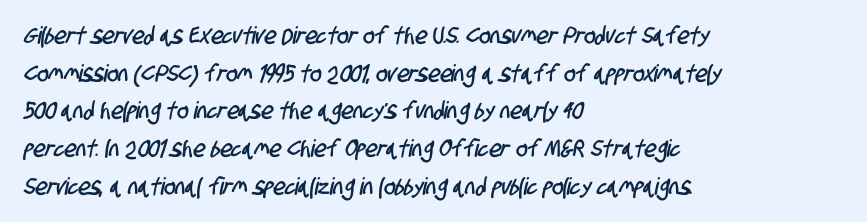
Q: Is the text underlined? A: No.
Q: How is the paragraph aligned? A: Left-aligned.
Q: Is the spacing between letters normal or unusually wide? A: Normal.
Q: Is the spacing between lines tight, normal or loose? A: Normal.
